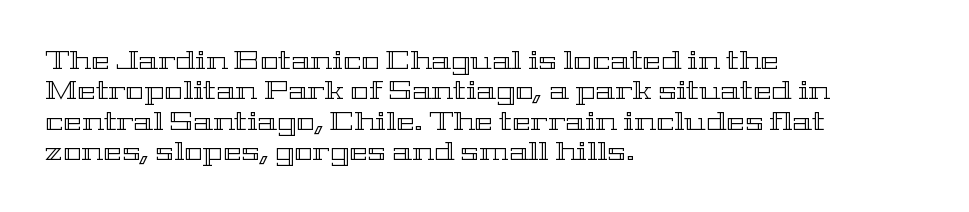
The image shows 25 px text type, upright; set left-aligned, line spacing 1.22x, normal letter spacing, not underlined.
